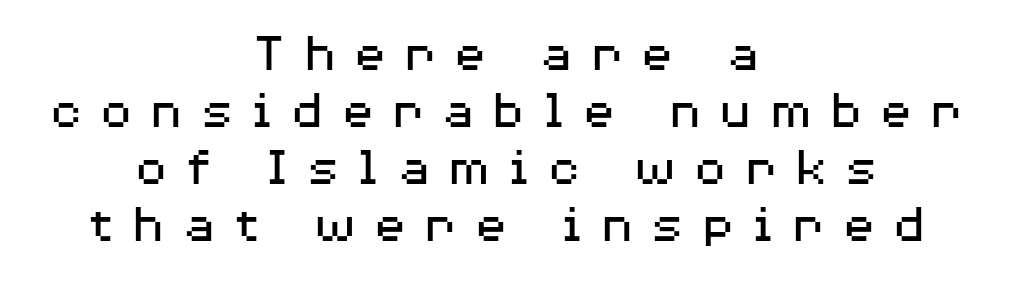
Q: Is the text bold? A: No.
Q: Is the text italic (slanted)? A: No, it is upright.
Q: Is the typeface a serif or a sans-serif typeface? A: Sans-serif.
Q: Is the text underlined? A: No.
Q: How is the paragraph aligned? A: Centered.
Q: Is the spacing between letters normal or unusually wide? A: Unusually wide.
Q: Is the spacing between lines tight, normal or loose? A: Tight.
Q: Width (condensed, normal, or wide)? A: Wide.
Q: Stroke contrast? A: Medium.
Q: x-height? A: Medium.
Q: Monospaced? A: No.
